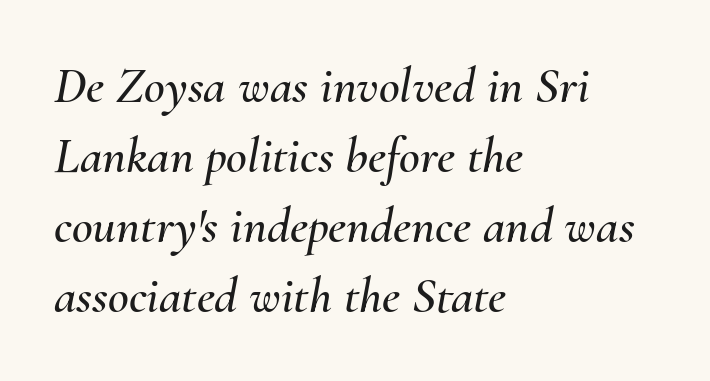
Horizontally, the lines are justified to the leading edge only. Does the lettering tilt? It does — this is italic. Students, observe: this is what conventionally led text looks like. Compared with typical body copy, the letter spacing here is the same. Spacing verdict: proportional, widths tailored to each character. The gap between lines stays unmarked.
